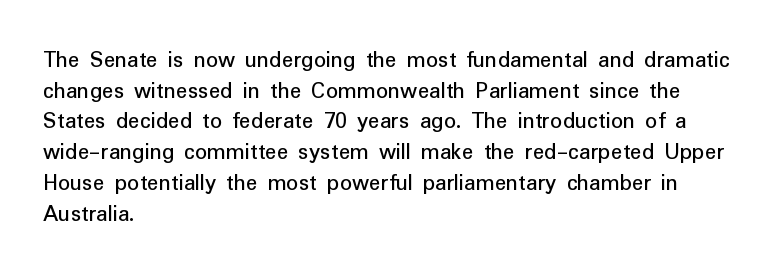
{"italic": "no", "bold": "no", "underline": "no", "align": "left", "line_spacing": "normal", "line_spacing_ratio": 1.28, "letter_spacing": "normal", "letter_spacing_em": 0.0, "glyph_px": 24}
